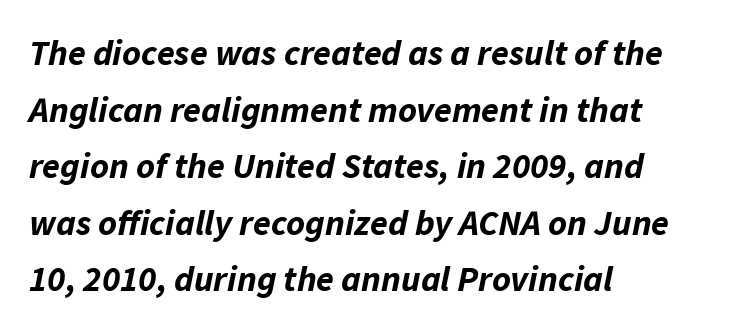
The image shows 36 px bold type, italic (leaning right); set left-aligned, normal line spacing (1.57x), normal letter spacing, not underlined; low stroke contrast and a medium x-height.
